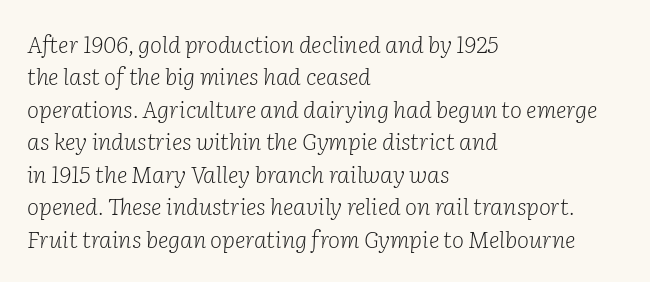
{"italic": "yes", "lean": "right", "slant_degrees": 2, "bold": "no", "underline": "no", "align": "left", "line_spacing": "normal", "line_spacing_ratio": 1.41, "letter_spacing": "normal", "letter_spacing_em": 0.0, "glyph_px": 23}
